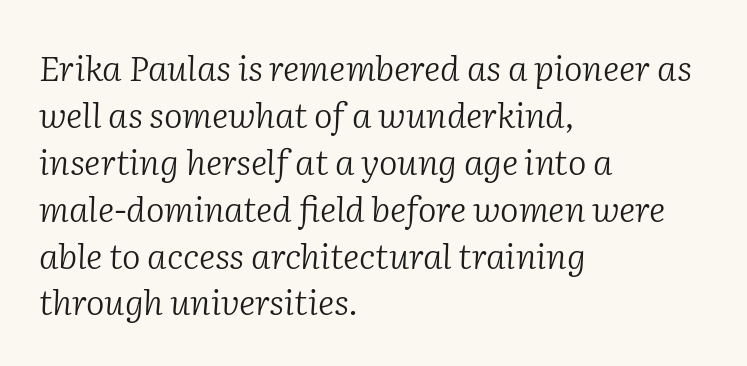
Looks like regular typesetting: each glyph gets only the width it needs. How would I describe the line gaps? Plain and ordinary. A light-to-regular cut is what we see here. Examine the stroke ends and you'll spot serifs. Tracking here is standard; glyphs follow each other at the usual distance.
